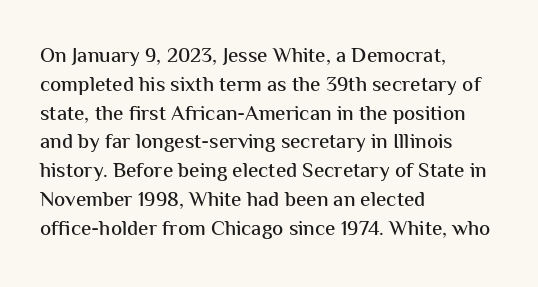
Q: Is the text italic (slanted)? A: No, it is upright.
Q: Is the text underlined? A: No.
Q: How is the paragraph aligned? A: Left-aligned.
Q: Is the spacing between letters normal or unusually wide? A: Normal.
Q: Is the spacing between lines tight, normal or loose? A: Normal.
